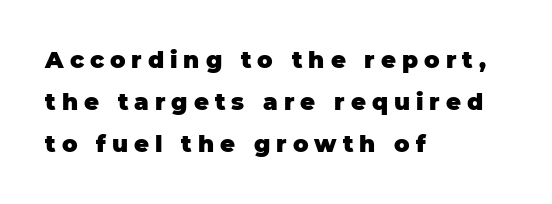
The image shows 23 px bold type, upright; set left-aligned, line spacing 1.83x, unusually wide letter spacing (+0.26 em), not underlined.
